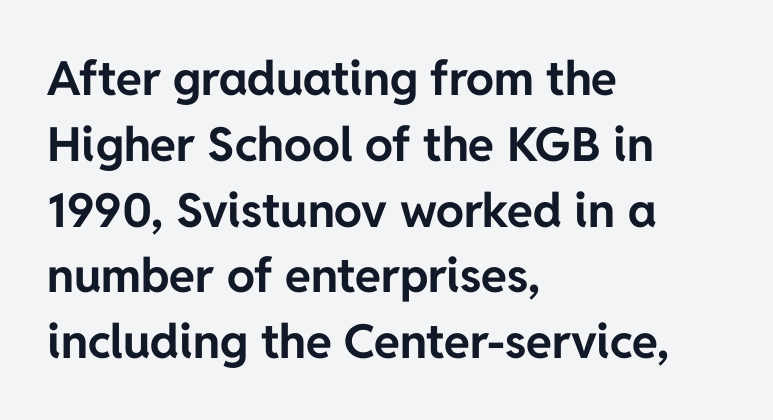
The image shows 47 px bold sans-serif type, upright; set left-aligned, normal line spacing (1.4x), normal letter spacing, not underlined; low stroke contrast and a medium x-height.
